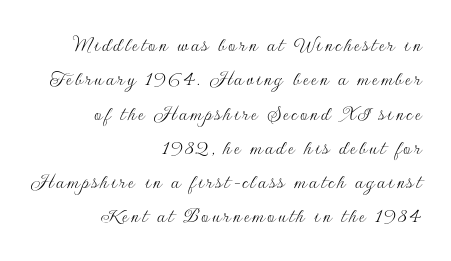
{"bold": "no", "underline": "no", "align": "right", "line_spacing": "normal", "line_spacing_ratio": 1.49, "glyph_px": 23}
